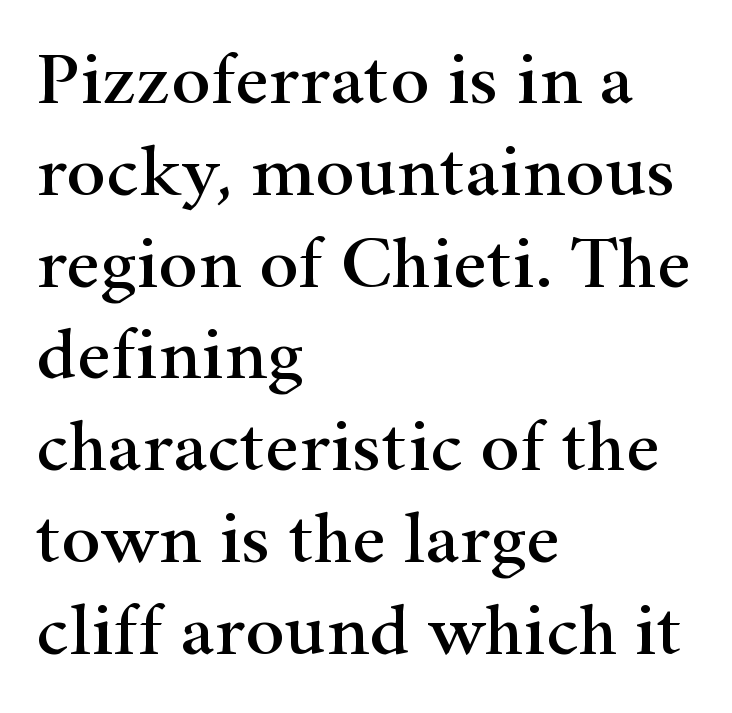
A roman cut, with each character standing at attention. Typeset ragged right — the left edge is the straight one. No word sits above an underline. Font category for this specimen: serif. The rendering uses natural spacing where letterforms have individual widths. Nobody touched the tracking dial on this one.
